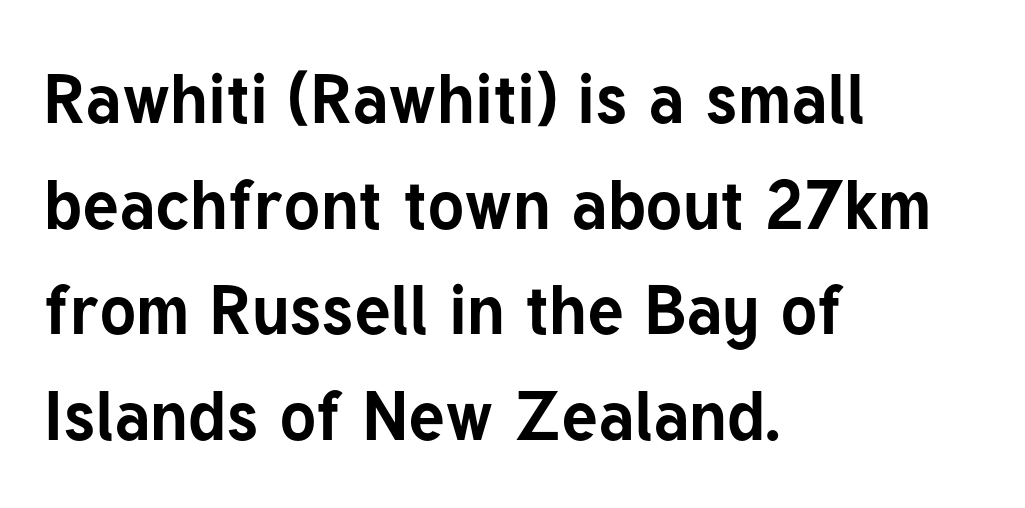
Does the copy run flush right? No — it runs flush left. Regarding leading, the lines here are spaced in the standard way. The lettering holds an erect, upright posture throughout. The typesetting leans heavy: a genuine bold. The baseline area is clear.
